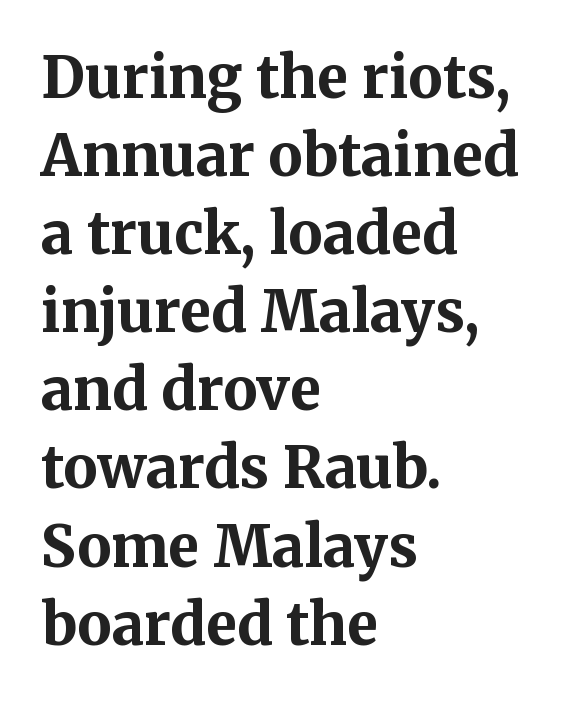
The image shows 57 px bold serif type, upright; set left-aligned, normal line spacing (1.37x), normal letter spacing, not underlined; medium stroke contrast and a medium x-height.
